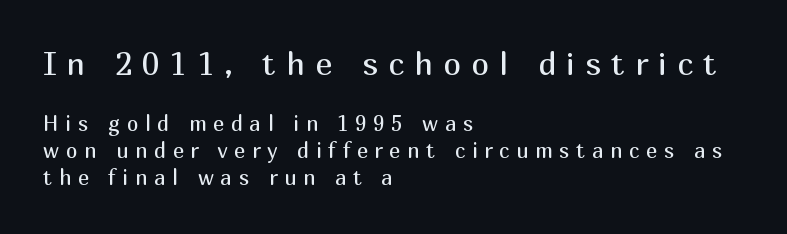
{"serif": "no", "italic": "no", "bold": "no", "weight": "regular", "width": "normal", "stroke_contrast": "medium", "x_height": "medium", "monospaced": "no", "underline": "no", "align": "left", "line_spacing": "normal", "line_spacing_ratio": 1.29, "letter_spacing": "wide", "letter_spacing_em": 0.32, "larger_block": "first", "size_ratio": 1.52, "glyph_px": 32}
